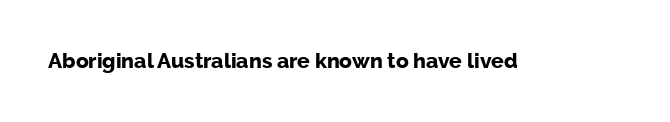
The image shows 21 px bold type, upright; set normal letter spacing, not underlined.
